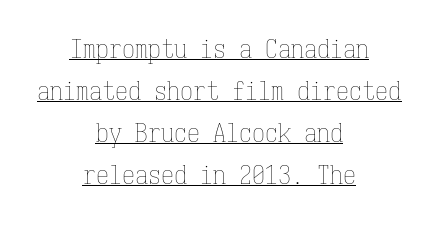
Q: Is the text bold? A: No.
Q: Is the text italic (slanted)? A: No, it is upright.
Q: Is the text underlined? A: Yes.
Q: How is the paragraph aligned? A: Centered.
Q: Is the spacing between letters normal or unusually wide? A: Normal.
Q: Is the spacing between lines tight, normal or loose? A: Normal.
